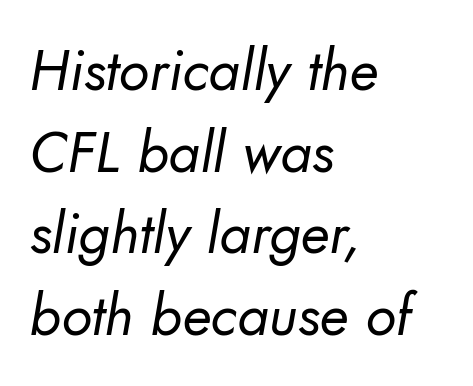
Q: Is the text bold? A: No.
Q: Is the typeface a serif or a sans-serif typeface? A: Sans-serif.
Q: Is the text underlined? A: No.
Q: How is the paragraph aligned? A: Left-aligned.
Q: Is the spacing between letters normal or unusually wide? A: Normal.
Q: Is the spacing between lines tight, normal or loose? A: Normal.
Q: Width (condensed, normal, or wide)? A: Normal.
Q: Stroke contrast? A: Low.
Q: x-height? A: Small.
Q: Monospaced? A: No.
